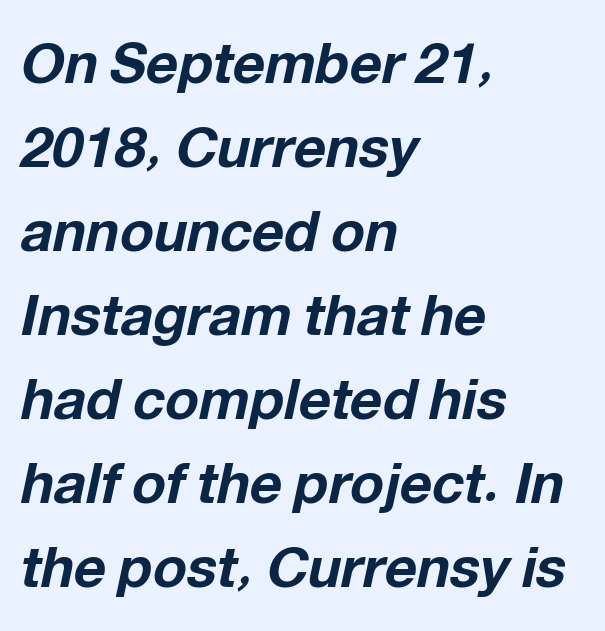
Words appear dense and cohesive because spacing is normal. Casual observation: everything's shoved over to the left. The rendering uses a bold face; every stroke is thick and dark. The face used here is proportionally spaced, like ordinary book or web type. Would a proofreader flag this as italicized? Yes.
